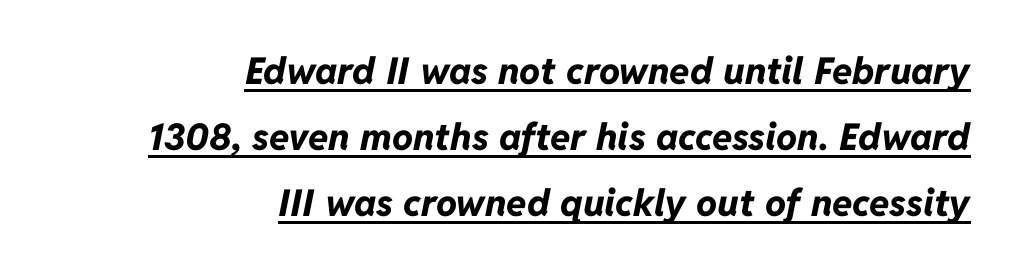
Right-aligned paragraph, ragged on the left. In designer terms, the underline attribute is active on this setting. Emphasis by weight is at full strength: bold. The gaps between neighbouring characters are ordinary and unremarkable. Think of a printed novel: that variable character pitch is what you see here. The lettering tilts uniformly, giving the passage an italic look.
